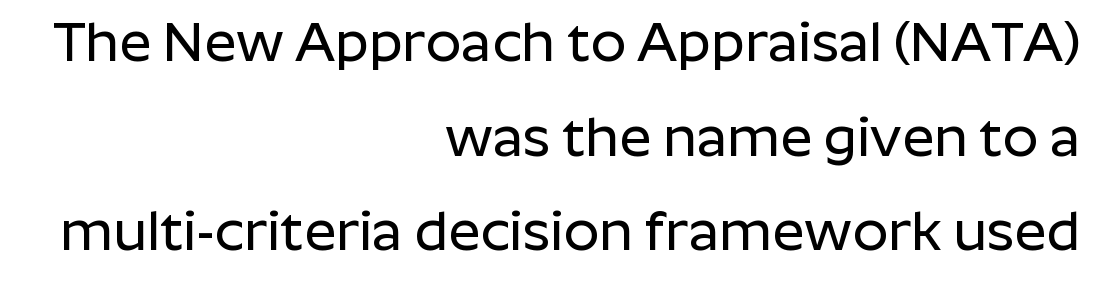
The image shows 56 px sans-serif type, upright; set right-aligned, normal line spacing (1.69x), normal letter spacing, not underlined; low stroke contrast and a medium x-height.
